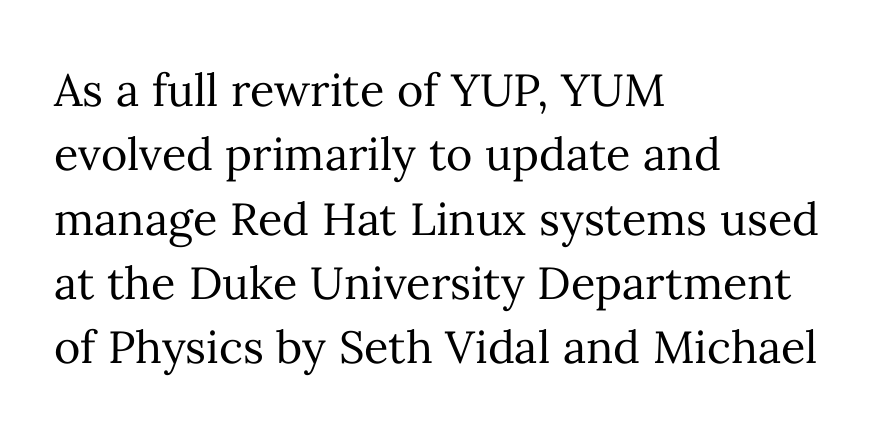
{"italic": "no", "bold": "no", "weight": "regular", "width": "normal", "stroke_contrast": "medium", "x_height": "medium", "monospaced": "no", "underline": "no", "align": "left", "line_spacing": "normal", "line_spacing_ratio": 1.43, "letter_spacing": "normal", "letter_spacing_em": 0.0, "glyph_px": 45}
